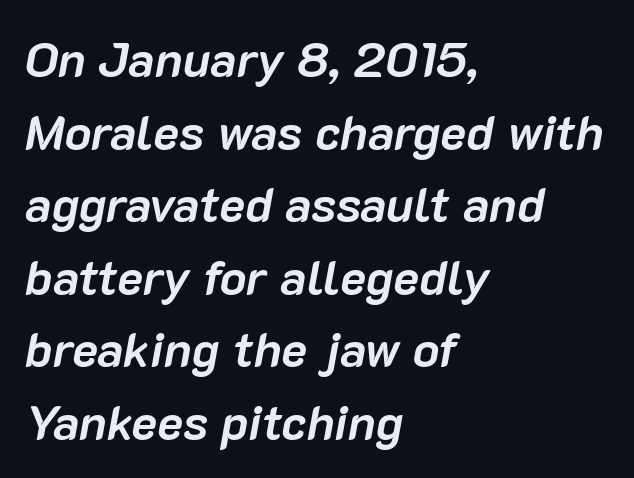
The image shows 49 px semibold type, italic (leaning right); set left-aligned, normal line spacing (1.48x), normal letter spacing, not underlined; low stroke contrast and a medium x-height.
